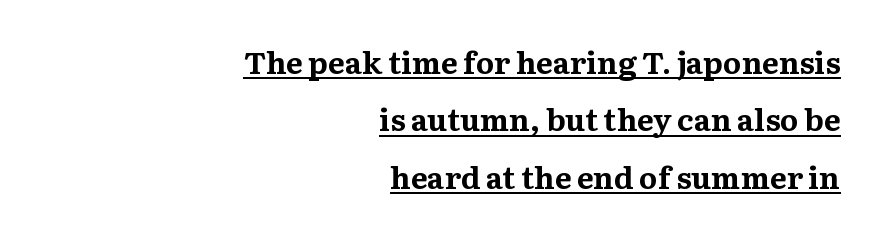
Spacing verdict: proportional, widths tailored to each character. Notice how thick the strokes are: this is what a full bold looks like. Reading down the block, your eye finds every line finishing at a fixed right position. Does a line run under the words? Yes, clearly. Does the type have serifs? Yes, each stem ends in a small foot. Look at the tracking — it's just the regular setting, nothing added.
